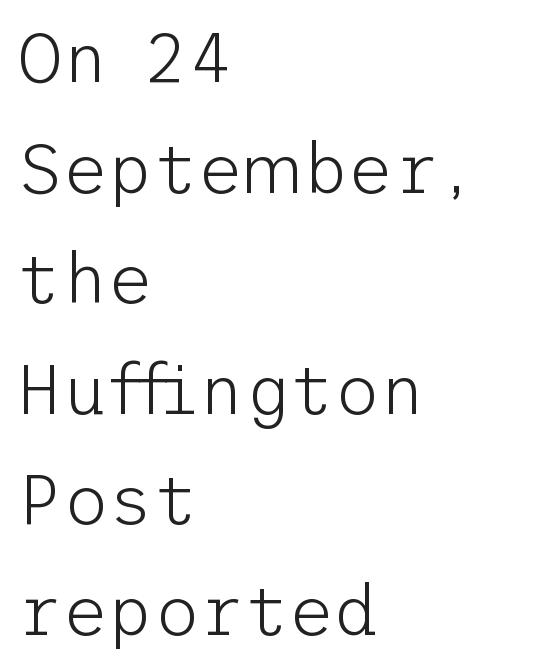
{"serif": "no", "italic": "no", "bold": "no", "weight": "light", "width": "normal", "stroke_contrast": "low", "x_height": "medium", "underline": "no", "align": "left", "line_spacing": "normal", "line_spacing_ratio": 1.58, "letter_spacing": "normal", "letter_spacing_em": 0.0, "glyph_px": 70}
